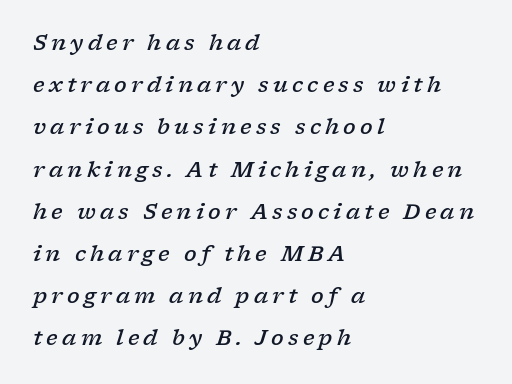
Q: Is the text bold? A: Semi-bold.
Q: Is the text italic (slanted)? A: Yes, it leans right by about 17 degrees.
Q: Is the text underlined? A: No.
Q: How is the paragraph aligned? A: Left-aligned.
Q: Is the spacing between letters normal or unusually wide? A: Unusually wide.
Q: Is the spacing between lines tight, normal or loose? A: Loose.
